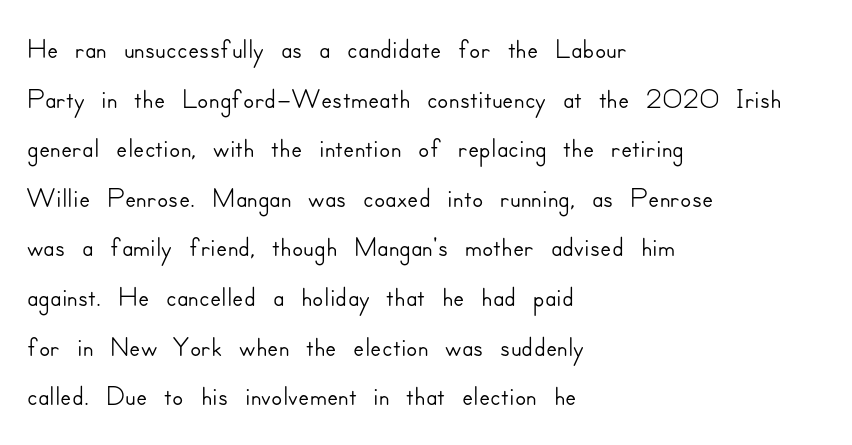
If you drew a line through each stem, it would be perfectly vertical. Nobody drew a line under any word here. Left-aligned paragraph, ragged on the right. Each letter keeps its own natural width here, so spacing adapts to shape. Spacing between characters is what you'd get straight out of the box. The rendering shows plain stroke endings on the letterforms — a sans-serif design.
